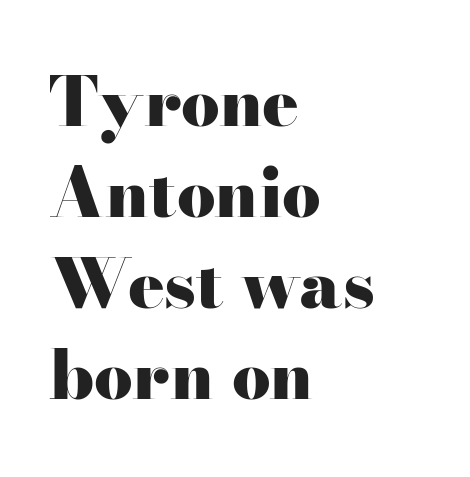
Q: Is the text bold? A: Yes.
Q: Is the text italic (slanted)? A: No, it is upright.
Q: Is the typeface a serif or a sans-serif typeface? A: Serif.
Q: Is the text underlined? A: No.
Q: How is the paragraph aligned? A: Left-aligned.
Q: Is the spacing between letters normal or unusually wide? A: Normal.
Q: Is the spacing between lines tight, normal or loose? A: Normal.
Q: Width (condensed, normal, or wide)? A: Wide.
Q: Stroke contrast? A: High.
Q: x-height? A: Small.
Q: Monospaced? A: No.
